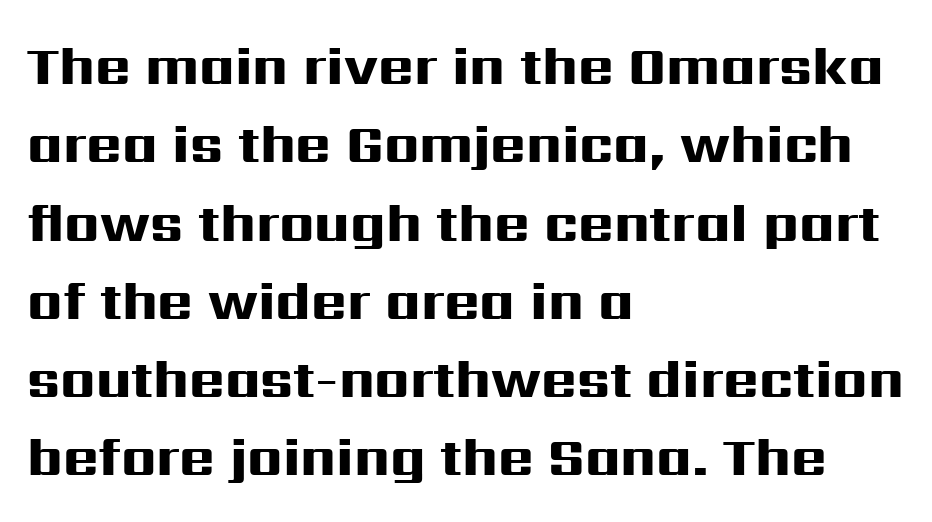
This sample keeps an unexceptional amount of space between lines. Check the space under the baseline: it is left empty. In terms of weight, the rendering is a true, heavy bold. Posture: straight, roman, zero tilt. Caption: standard tracking, unaltered.
